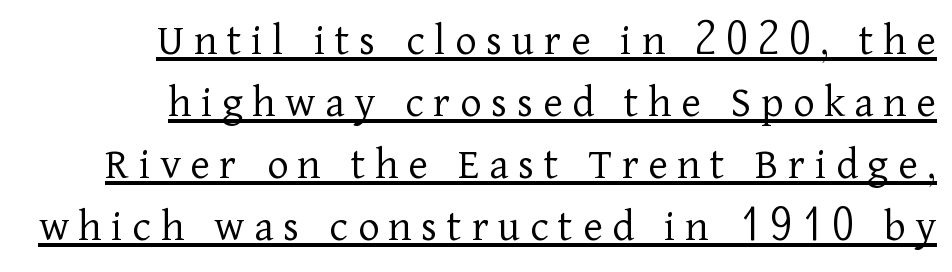
{"serif": "yes", "italic": "no", "bold": "no", "weight": "light", "width": "normal", "stroke_contrast": "low", "x_height": "medium", "monospaced": "no", "underline": "yes", "align": "right", "line_spacing": "normal", "line_spacing_ratio": 1.35, "letter_spacing": "wide", "letter_spacing_em": 0.21, "glyph_px": 46}
